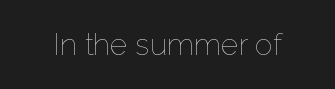
{"italic": "no", "bold": "no", "weight": "thin", "width": "normal", "stroke_contrast": "low", "x_height": "medium", "monospaced": "no", "underline": "no", "letter_spacing": "normal", "letter_spacing_em": 0.0, "glyph_px": 30}
